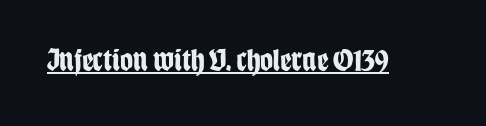
Q: Is the text bold? A: Yes.
Q: Is the text italic (slanted)? A: No, it is upright.
Q: Is the typeface a serif or a sans-serif typeface? A: Sans-serif.
Q: Is the text underlined? A: Yes.
Q: Is the spacing between letters normal or unusually wide? A: Normal.
Q: Width (condensed, normal, or wide)? A: Condensed.
Q: Stroke contrast? A: Low.
Q: x-height? A: Large.
Q: Monospaced? A: No.
